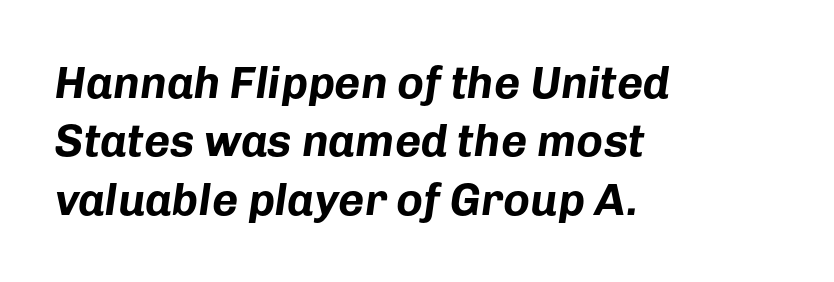
The image shows 45 px bold type, italic (leaning right); set left-aligned, normal line spacing (1.3x), normal letter spacing, not underlined; low stroke contrast and a medium x-height.
